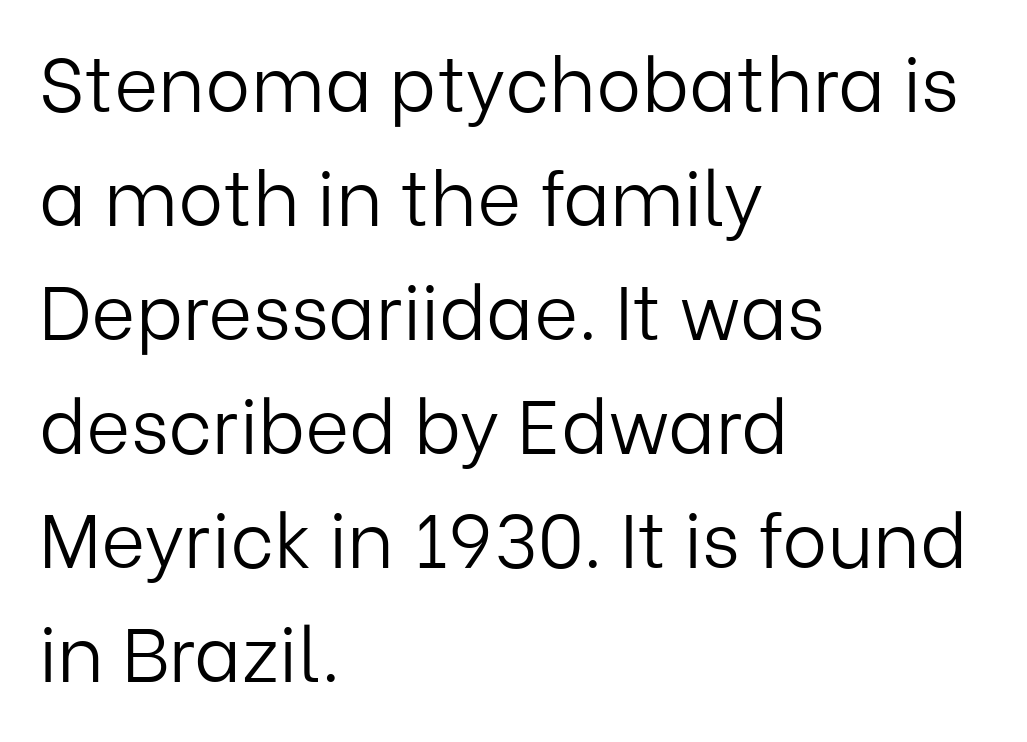
{"serif": "no", "italic": "no", "bold": "no", "weight": "light", "width": "normal", "stroke_contrast": "low", "x_height": "medium", "monospaced": "no", "underline": "no", "align": "left", "line_spacing": "normal", "line_spacing_ratio": 1.5, "letter_spacing": "normal", "letter_spacing_em": 0.0, "glyph_px": 76}
